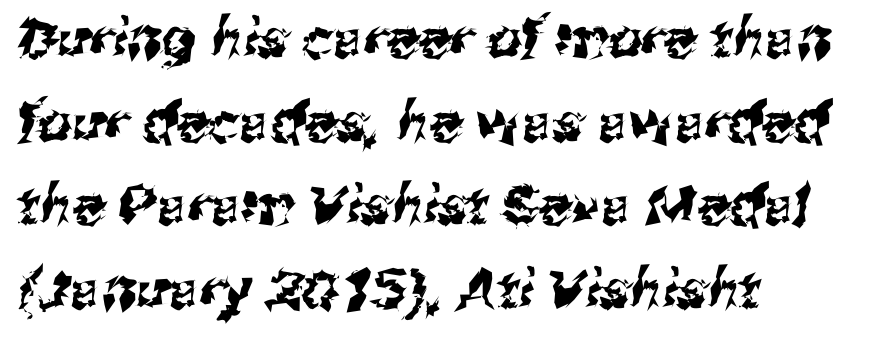
The image shows 54 px sans-serif type; set left-aligned, normal line spacing (1.55x), normal letter spacing, not underlined; medium stroke contrast and a medium x-height.
